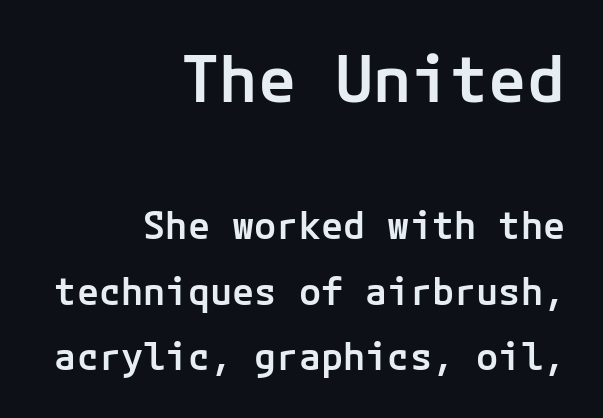
The image shows 64 px semibold sans-serif type, upright; set right-aligned, line spacing 1.77x, normal letter spacing, not underlined; the first (top) block is 1.73x larger; low stroke contrast and a medium x-height.
